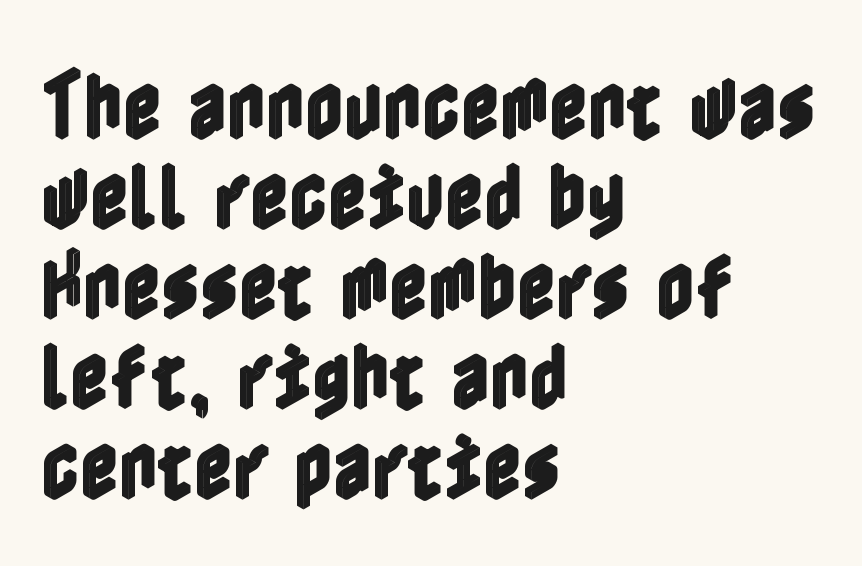
The gap between lines stays unmarked. Inter-character spacing is left at the font's built-in metrics. Horizontally, the lines are justified to the leading edge only. When letters stand straight like this, we call the style roman or upright.
